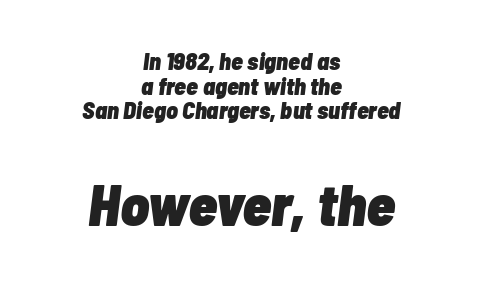
Look at the glyph heights: the lower group is clearly the bigger setting. The passage shown is typed in a proportional face where columns would drift. What weight is shown? A full bold with thick strokes. You could barely slide anything between these rows.
